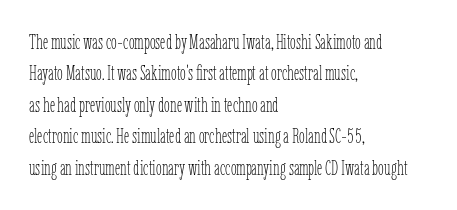
The image shows 21 px text type, upright; set left-aligned, normal line spacing (1.5x), normal letter spacing, not underlined.
